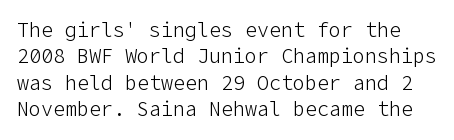
The image shows 20 px text type, upright; set normal line spacing (1.32x), normal letter spacing, not underlined.
